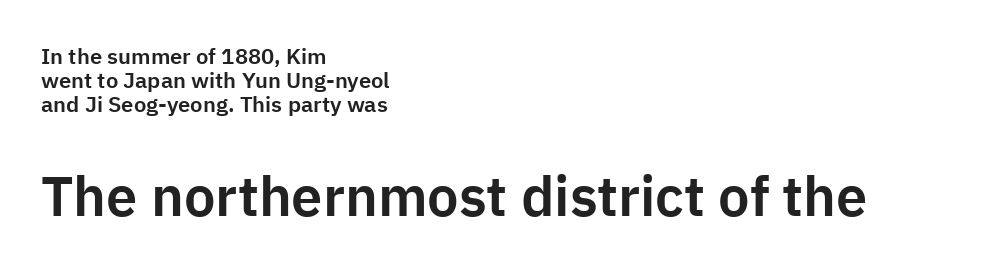
Q: Is the text italic (slanted)? A: No, it is upright.
Q: Is the typeface a serif or a sans-serif typeface? A: Sans-serif.
Q: Is the text underlined? A: No.
Q: How is the paragraph aligned? A: Left-aligned.
Q: Is the spacing between letters normal or unusually wide? A: Normal.
Q: Is the spacing between lines tight, normal or loose? A: Tight.
Q: Which block of text is set in a larger size, the first (top) or the second (bottom)? A: The second (bottom) one.
Q: Width (condensed, normal, or wide)? A: Normal.
Q: Stroke contrast? A: Low.
Q: x-height? A: Medium.
Q: Monospaced? A: No.
